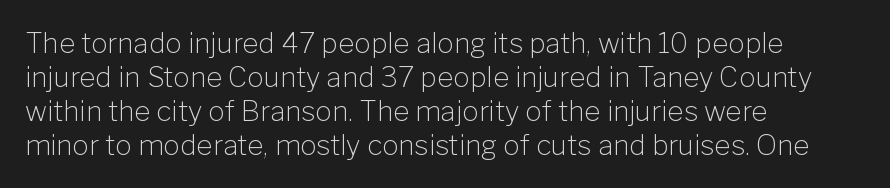
{"serif": "no", "italic": "no", "bold": "no", "weight": "light", "width": "normal", "stroke_contrast": "low", "x_height": "medium", "monospaced": "no", "underline": "no", "align": "left", "line_spacing_ratio": 1.22, "letter_spacing": "normal", "letter_spacing_em": 0.0, "glyph_px": 28}
